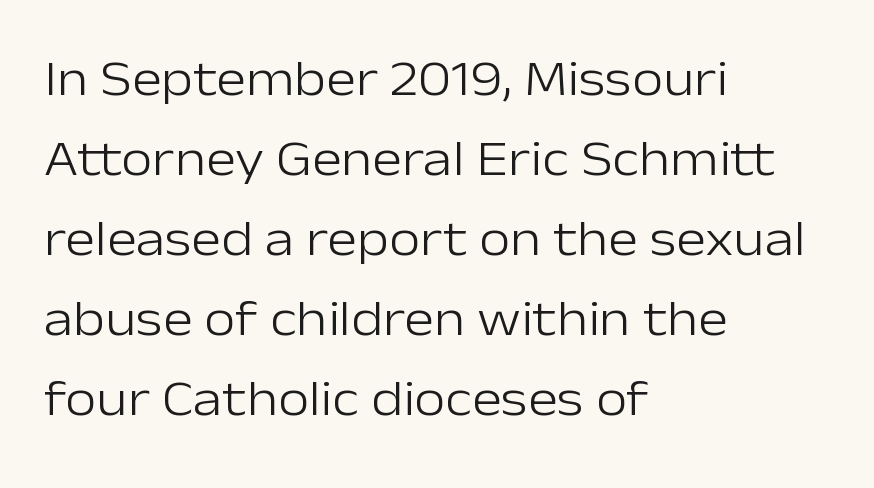
The image shows 51 px light sans-serif type, upright; set left-aligned, normal line spacing (1.57x), normal letter spacing, not underlined; low stroke contrast and a medium x-height.
